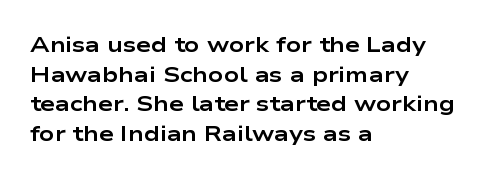
The vertical gap from one line to the next is medium. Beneath every word, the page is bare. Nothing unusual about the tracking: characters are spaced as the font intends. Its strokes are broad and dark, the hallmark of bold type. This sample uses an upright cut, with every glyph sitting square on the baseline. If you drew a ruler down the left edge, every line would touch it.
